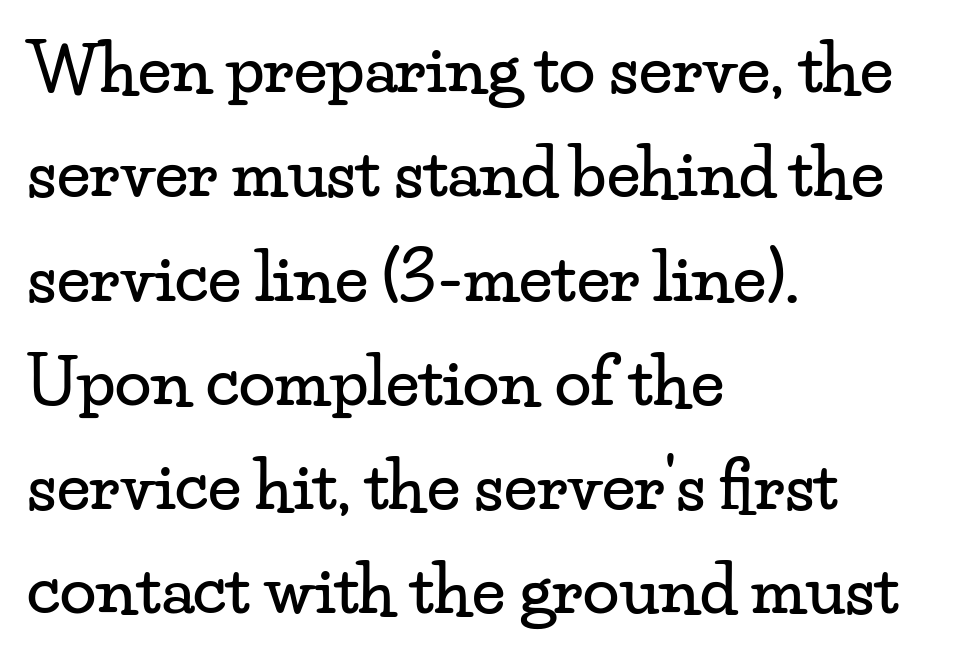
Upright lettering throughout. Is this a fixed-width face? No — the glyphs have proportional, varying widths. Observe the ordinary spacing: letters are neighbours, not strangers. Type without underlining.
